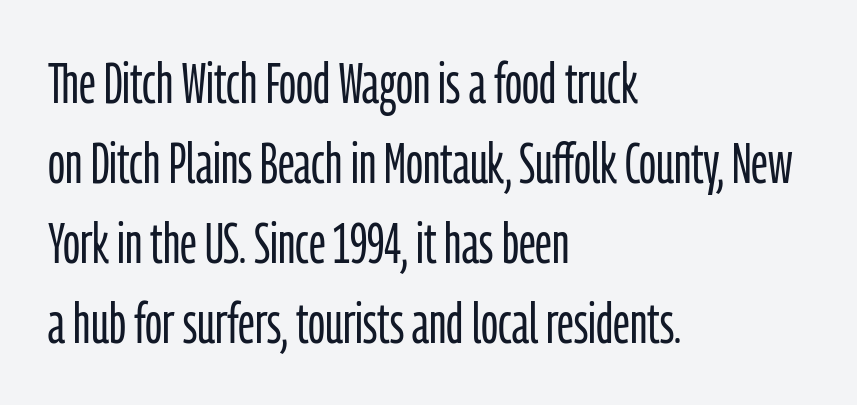
A sans-serif font was chosen for this passage. The specimen reads as upright at a glance. Words appear dense and cohesive because spacing is normal. If you measured baseline to baseline, you'd find a middling distance.
